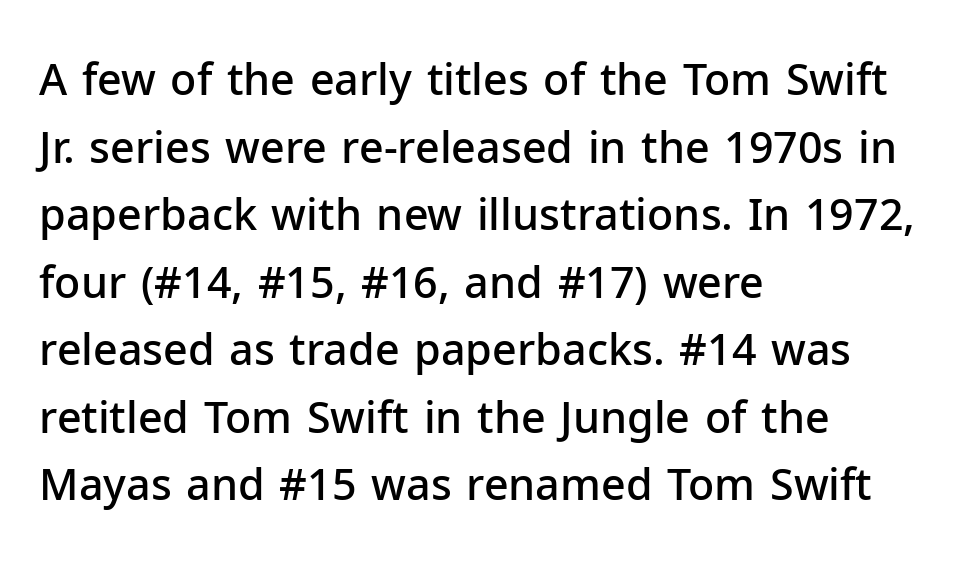
Q: Is the text bold? A: Semi-bold.
Q: Is the text italic (slanted)? A: No, it is upright.
Q: Is the typeface a serif or a sans-serif typeface? A: Sans-serif.
Q: Is the text underlined? A: No.
Q: How is the paragraph aligned? A: Left-aligned.
Q: Is the spacing between letters normal or unusually wide? A: Normal.
Q: Is the spacing between lines tight, normal or loose? A: Normal.
Q: Width (condensed, normal, or wide)? A: Normal.
Q: Stroke contrast? A: Low.
Q: x-height? A: Medium.
Q: Monospaced? A: No.
